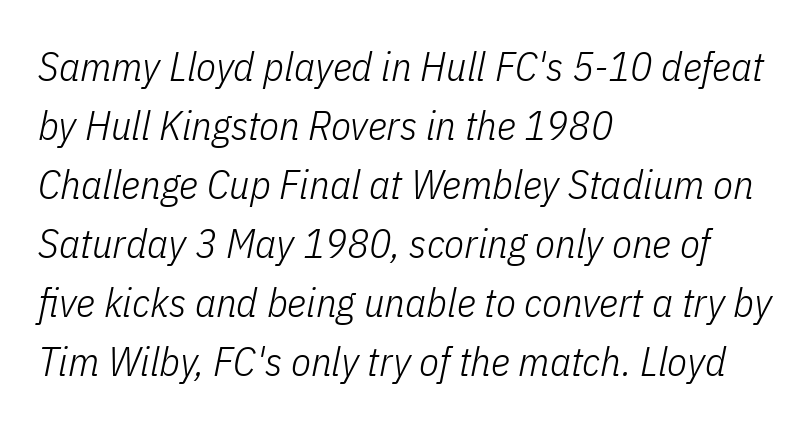
{"italic": "yes", "lean": "right", "slant_degrees": 11, "bold": "no", "weight": "light", "width": "condensed", "stroke_contrast": "low", "x_height": "medium", "monospaced": "no", "underline": "no", "align": "left", "line_spacing": "normal", "line_spacing_ratio": 1.44, "letter_spacing": "normal", "letter_spacing_em": 0.0, "glyph_px": 41}
